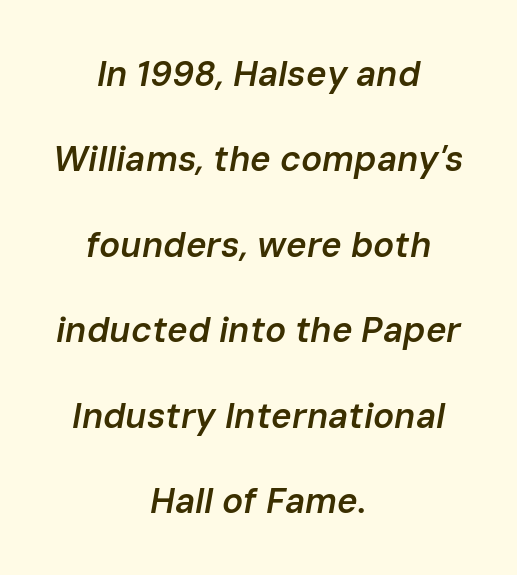
Teacher's note: observe the equal gaps on both sides — that is centered alignment. Honestly, the rows look like they've been pulled way apart. Do the characters align in a grid? No, the font is proportional. No extra tracking has been applied to these lines. Stroke thickness is moderately raised; the sample reads as semibold. The strip under each line holds only bare page.
